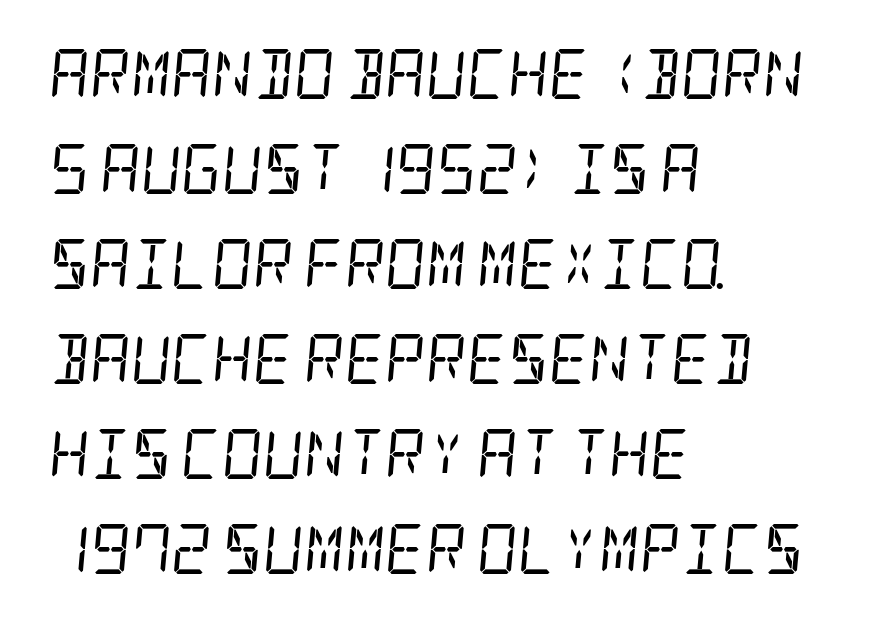
{"serif": "yes", "italic": "yes", "lean": "right", "slant_degrees": 5, "bold": "no", "weight": "regular", "width": "condensed", "stroke_contrast": "low", "x_height": "large", "underline": "no", "align": "left", "line_spacing": "loose", "line_spacing_ratio": 1.9, "letter_spacing": "normal", "letter_spacing_em": 0.0, "glyph_px": 50}
